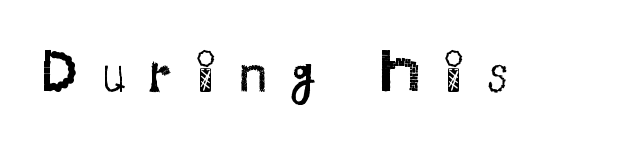
{"serif": "no", "italic": "no", "bold": "no", "weight": "regular", "width": "normal", "stroke_contrast": "medium", "x_height": "small", "monospaced": "no", "underline": "no", "letter_spacing": "wide", "letter_spacing_em": 0.39, "glyph_px": 61}
